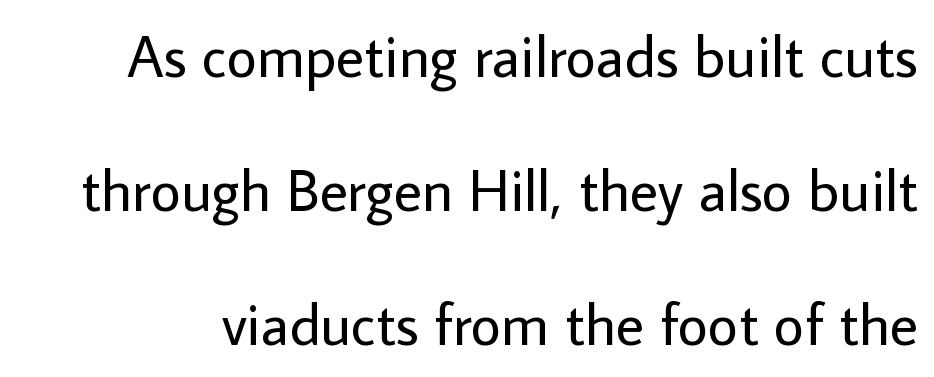
Q: Is the text bold? A: No.
Q: Is the text italic (slanted)? A: No, it is upright.
Q: Is the typeface a serif or a sans-serif typeface? A: Sans-serif.
Q: Is the text underlined? A: No.
Q: Is the spacing between letters normal or unusually wide? A: Normal.
Q: Is the spacing between lines tight, normal or loose? A: Loose.
Q: Width (condensed, normal, or wide)? A: Normal.
Q: Stroke contrast? A: Low.
Q: x-height? A: Medium.
Q: Monospaced? A: No.
